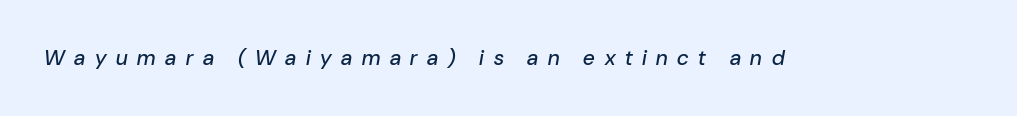
{"italic": "yes", "lean": "right", "slant_degrees": 10, "underline": "no", "letter_spacing": "wide", "letter_spacing_em": 0.46, "glyph_px": 21}
